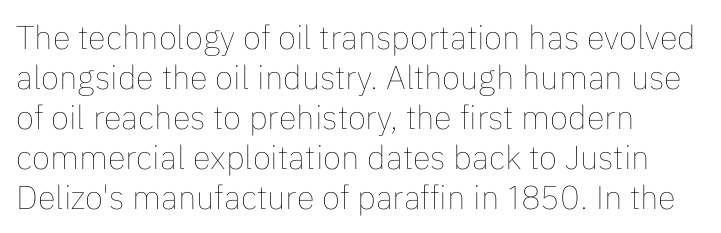
The face looks like a standard text weight, possibly lighter. No word sits above an underline. You could not count columns in this text — the font is proportionally spaced. Ordinary non-slanted type is in use.
